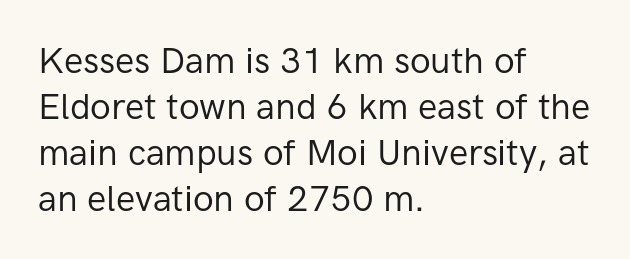
The image shows 36 px regular-weight sans-serif type, upright; set left-aligned, normal line spacing (1.28x), normal letter spacing, not underlined; low stroke contrast and a medium x-height.
